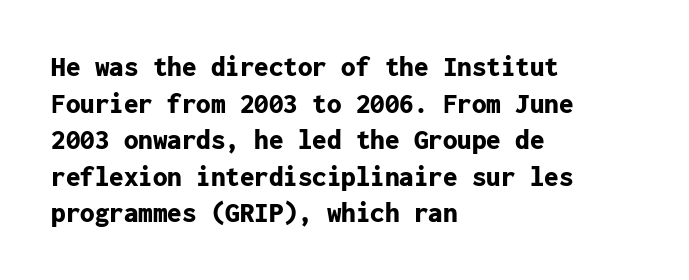
A student would call this left alignment; a typographer would say flush left, rag right. The rendering uses a bold face; every stroke is thick and dark. Default kerning and tracking; the words read as compact shapes. Nobody drew a line under any word here. The lettering stays uniformly vertical, giving the passage a roman look. The designer went with a sans here, leaving each stem footless.
